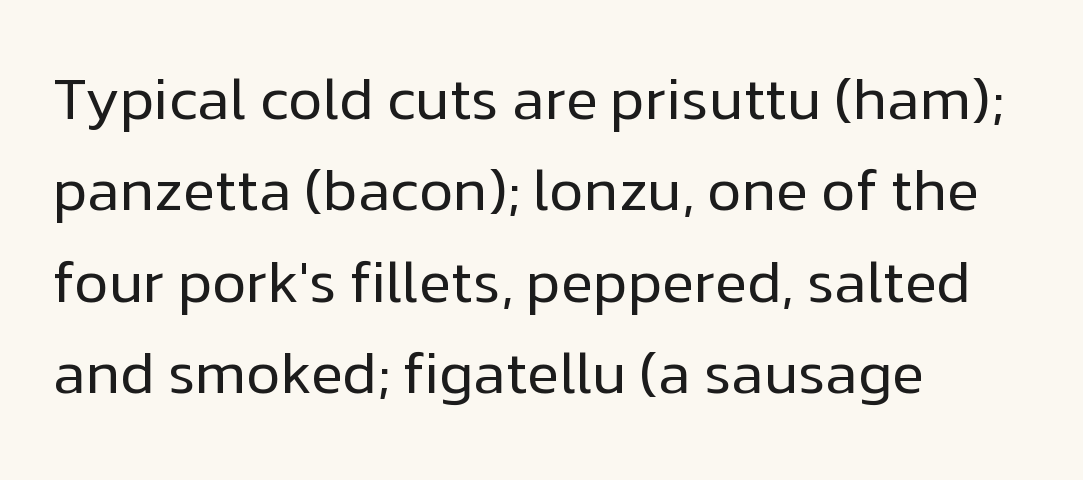
In terms of letterform style, serifs are entirely absent. Every character sits straight up, as roman type does. The tracking reads as untouched default to a designer's eye. Is the type heavy? It reads as light-to-regular instead. Do the characters align in a grid? No, the font is proportional. The lines in this sample share a left origin and differ only in where they stop.
